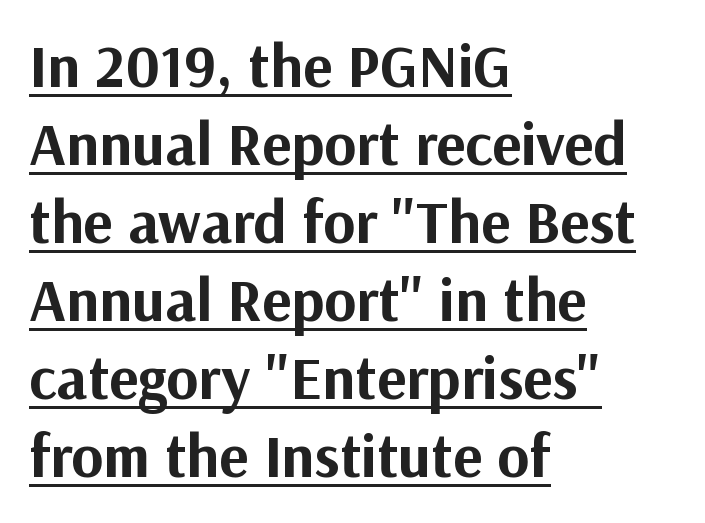
{"serif": "no", "italic": "no", "bold": "yes", "weight": "bold", "width": "normal", "stroke_contrast": "medium", "x_height": "medium", "monospaced": "no", "underline": "yes", "align": "left", "line_spacing": "normal", "line_spacing_ratio": 1.28, "letter_spacing": "normal", "letter_spacing_em": 0.0, "glyph_px": 61}
